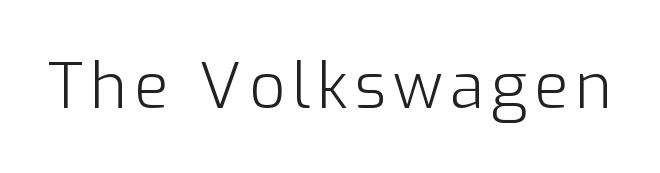
{"serif": "no", "italic": "no", "bold": "no", "weight": "light", "width": "normal", "stroke_contrast": "low", "x_height": "medium", "monospaced": "no", "underline": "no", "glyph_px": 63}
